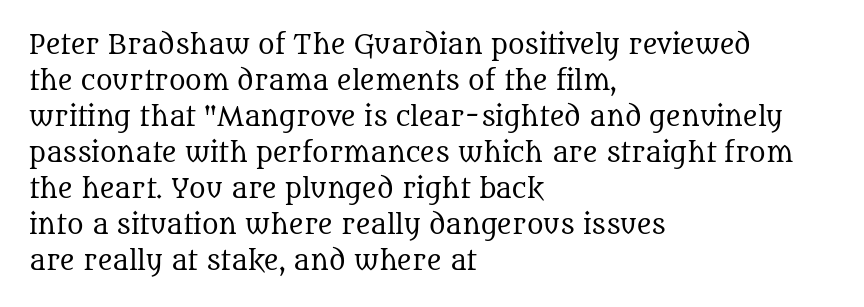
{"italic": "no", "bold": "no", "underline": "no", "align": "left", "line_spacing": "normal", "line_spacing_ratio": 1.44, "letter_spacing": "normal", "letter_spacing_em": 0.0, "glyph_px": 25}
